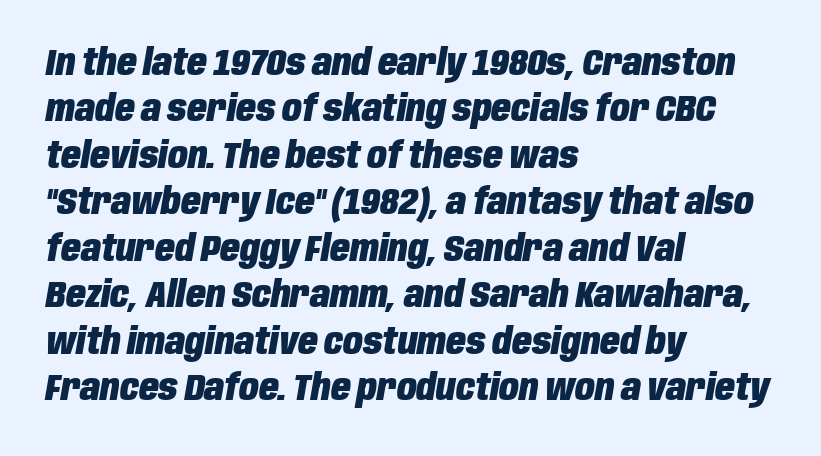
The image shows 36 px heavy, condensed type, italic (leaning right); set left-aligned, normal line spacing (1.29x), normal letter spacing, not underlined; low stroke contrast and a large x-height.
